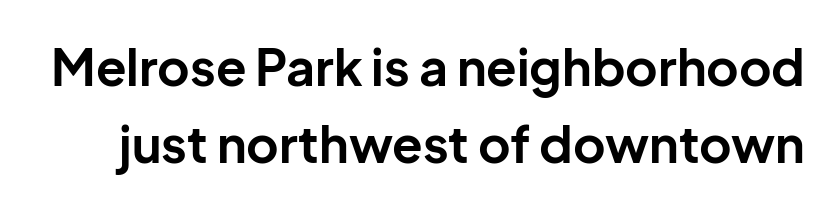
Q: Is the text bold? A: Yes.
Q: Is the text italic (slanted)? A: No, it is upright.
Q: Is the typeface a serif or a sans-serif typeface? A: Sans-serif.
Q: Is the text underlined? A: No.
Q: Is the spacing between letters normal or unusually wide? A: Normal.
Q: Is the spacing between lines tight, normal or loose? A: Normal.
Q: Width (condensed, normal, or wide)? A: Normal.
Q: Stroke contrast? A: Low.
Q: x-height? A: Medium.
Q: Monospaced? A: No.
